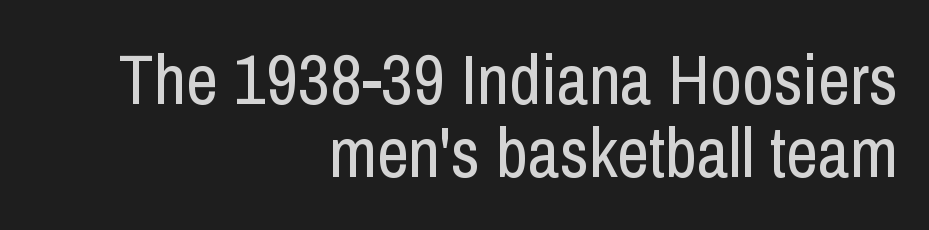
The vertical gap from one line to the next is small. Notice how the passage keeps a crisp vertical edge on the right only. The characters are drawn with everyday or finer stroke widths. Characters follow at the spacing the type designer built in. Beneath every word, the page is bare.
